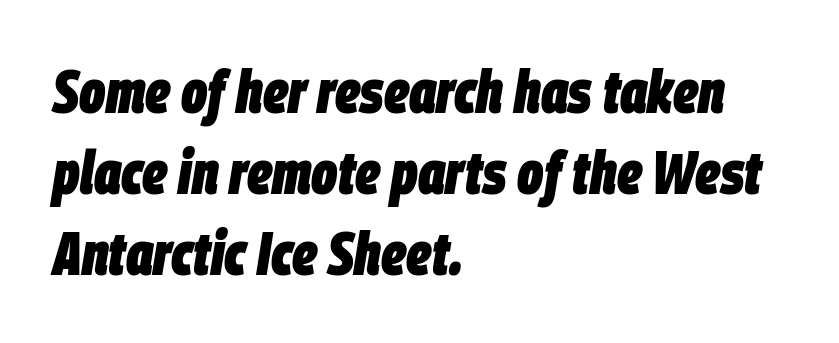
Q: Is the text bold? A: Yes.
Q: Is the text italic (slanted)? A: Yes, it leans right by about 9 degrees.
Q: Is the text underlined? A: No.
Q: How is the paragraph aligned? A: Left-aligned.
Q: Is the spacing between letters normal or unusually wide? A: Normal.
Q: Is the spacing between lines tight, normal or loose? A: Normal.
Q: Width (condensed, normal, or wide)? A: Condensed.
Q: Stroke contrast? A: Low.
Q: x-height? A: Large.
Q: Monospaced? A: No.
